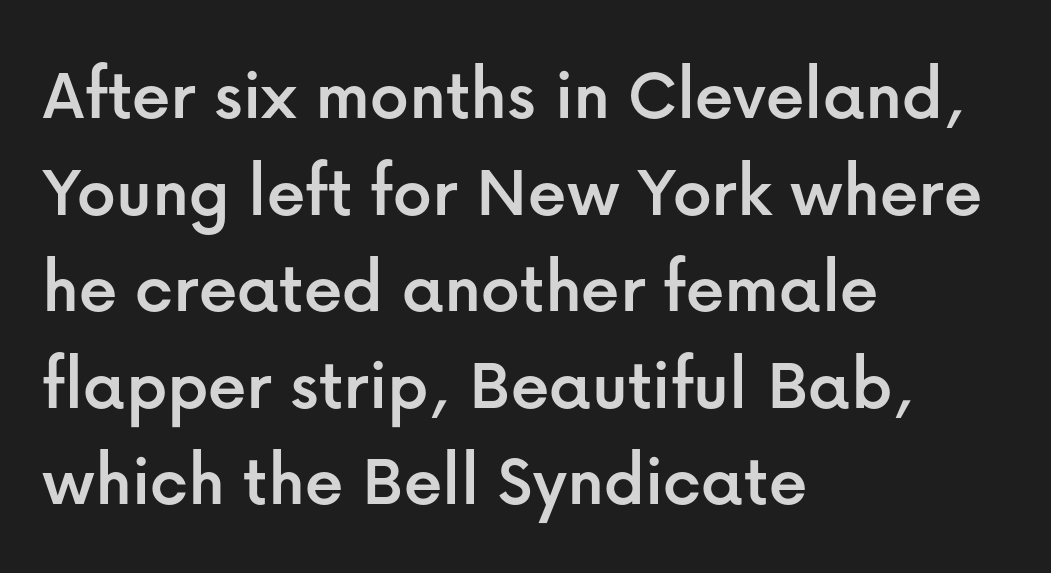
{"serif": "no", "italic": "no", "width": "normal", "stroke_contrast": "low", "x_height": "medium", "monospaced": "no", "underline": "no", "align": "left", "line_spacing": "normal", "line_spacing_ratio": 1.27, "letter_spacing": "normal", "letter_spacing_em": 0.0, "glyph_px": 76}
